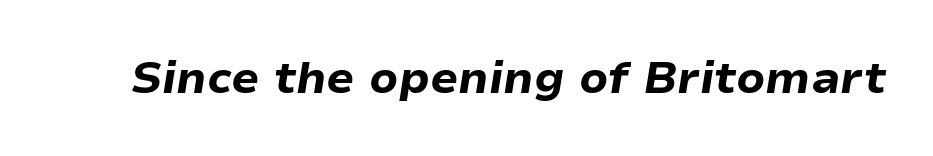
Q: Is the text bold? A: Yes.
Q: Is the text italic (slanted)? A: Yes, it leans right by about 9 degrees.
Q: Is the text underlined? A: No.
Q: Is the spacing between letters normal or unusually wide? A: Normal.
Q: Width (condensed, normal, or wide)? A: Normal.
Q: Stroke contrast? A: Low.
Q: x-height? A: Medium.
Q: Monospaced? A: No.
